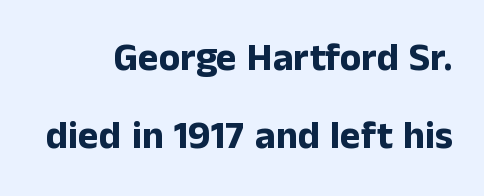
The image shows 39 px bold sans-serif type, upright; set right-aligned, loose line spacing (1.99x), normal letter spacing, not underlined; low stroke contrast and a medium x-height.
